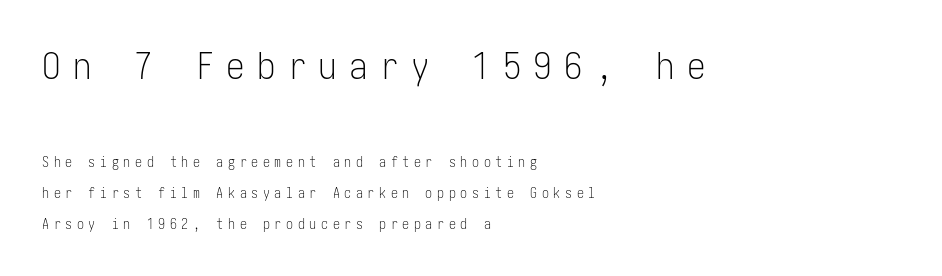
Q: Is the text bold? A: No.
Q: Is the text italic (slanted)? A: No, it is upright.
Q: Is the typeface a serif or a sans-serif typeface? A: Sans-serif.
Q: Is the text underlined? A: No.
Q: How is the paragraph aligned? A: Left-aligned.
Q: Is the spacing between letters normal or unusually wide? A: Unusually wide.
Q: Is the spacing between lines tight, normal or loose? A: Loose.
Q: Which block of text is set in a larger size, the first (top) or the second (bottom)? A: The first (top) one.
Q: Width (condensed, normal, or wide)? A: Condensed.
Q: Stroke contrast? A: Low.
Q: x-height? A: Medium.
